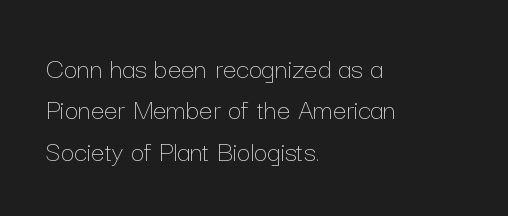
Q: Is the text bold? A: No.
Q: Is the text italic (slanted)? A: No, it is upright.
Q: Is the text underlined? A: No.
Q: How is the paragraph aligned? A: Left-aligned.
Q: Is the spacing between letters normal or unusually wide? A: Normal.
Q: Is the spacing between lines tight, normal or loose? A: Normal.
Q: Width (condensed, normal, or wide)? A: Normal.
Q: Stroke contrast? A: Low.
Q: x-height? A: Medium.
Q: Monospaced? A: No.
